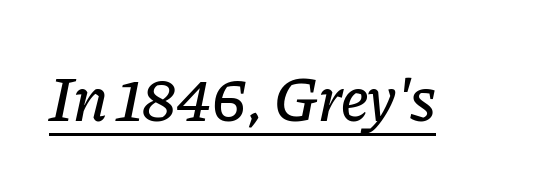
Q: Is the text italic (slanted)? A: Yes, it leans right by about 11 degrees.
Q: Is the text underlined? A: Yes.
Q: Is the spacing between letters normal or unusually wide? A: Normal.
Q: Width (condensed, normal, or wide)? A: Normal.
Q: Stroke contrast? A: Low.
Q: x-height? A: Medium.
Q: Monospaced? A: No.
